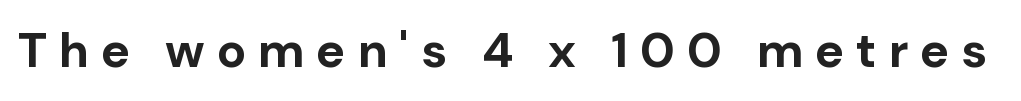
Q: Is the text bold? A: Yes.
Q: Is the text italic (slanted)? A: No, it is upright.
Q: Is the typeface a serif or a sans-serif typeface? A: Sans-serif.
Q: Is the text underlined? A: No.
Q: Is the spacing between letters normal or unusually wide? A: Unusually wide.
Q: Width (condensed, normal, or wide)? A: Normal.
Q: Stroke contrast? A: Low.
Q: x-height? A: Medium.
Q: Monospaced? A: No.
